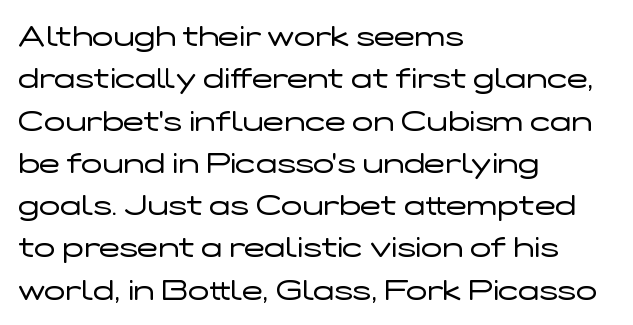
Q: Is the text bold? A: No.
Q: Is the text italic (slanted)? A: No, it is upright.
Q: Is the typeface a serif or a sans-serif typeface? A: Sans-serif.
Q: Is the text underlined? A: No.
Q: How is the paragraph aligned? A: Left-aligned.
Q: Is the spacing between letters normal or unusually wide? A: Normal.
Q: Is the spacing between lines tight, normal or loose? A: Normal.
Q: Width (condensed, normal, or wide)? A: Wide.
Q: Stroke contrast? A: Low.
Q: x-height? A: Medium.
Q: Monospaced? A: No.
